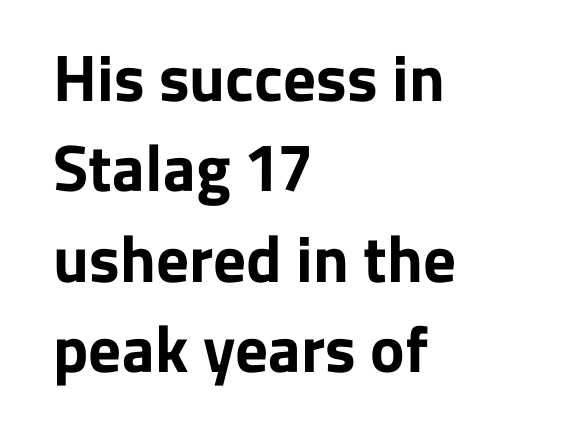
The image shows 65 px bold sans-serif type, upright; set left-aligned, normal line spacing (1.39x), normal letter spacing, not underlined; low stroke contrast and a medium x-height.
